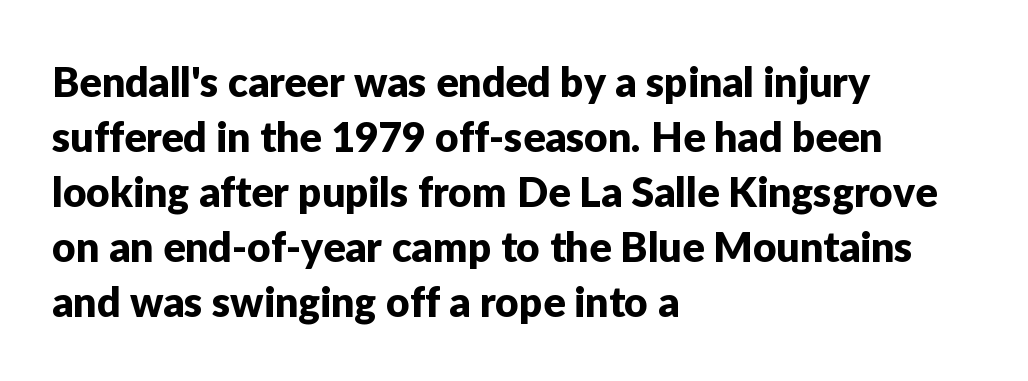
Alignment: flush left. The letters sit at their default tracking, neither squeezed nor spread. This sample keeps an unexceptional amount of space between lines. The axis of the letterforms is exactly vertical.
